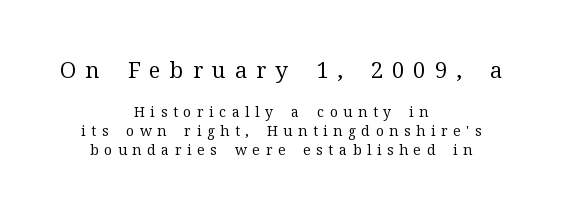
The foot of each line stays bare and open. When letters stand straight like this, we call the style roman or upright. The passage shown is not bold in any degree. Is there much room between lines? A standard amount, neither cramped nor airy.
